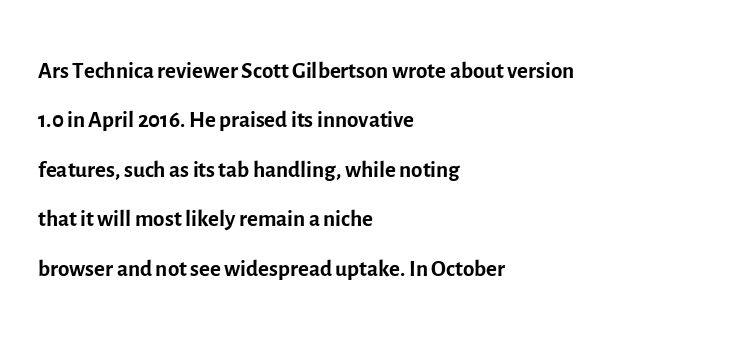
In terms of letterform style, serifs are entirely absent. Beneath every word, the page is bare. Caption: multi-line text, flush left, ragged right. Do the letters lean? They stand straight.
